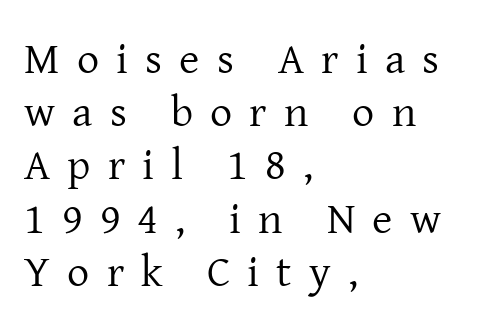
Q: Is the text bold? A: No.
Q: Is the text italic (slanted)? A: No, it is upright.
Q: Is the typeface a serif or a sans-serif typeface? A: Serif.
Q: Is the text underlined? A: No.
Q: How is the paragraph aligned? A: Left-aligned.
Q: Is the spacing between letters normal or unusually wide? A: Unusually wide.
Q: Width (condensed, normal, or wide)? A: Normal.
Q: Stroke contrast? A: Low.
Q: x-height? A: Medium.
Q: Monospaced? A: No.
